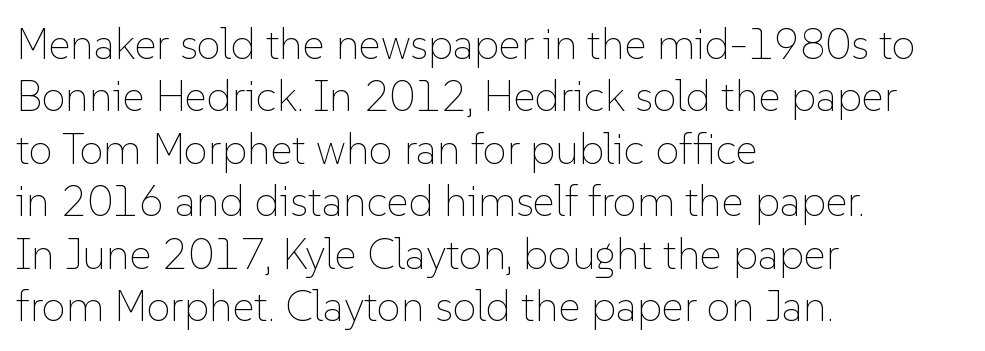
Q: Is the text bold? A: No.
Q: Is the text italic (slanted)? A: No, it is upright.
Q: Is the text underlined? A: No.
Q: How is the paragraph aligned? A: Left-aligned.
Q: Is the spacing between letters normal or unusually wide? A: Normal.
Q: Width (condensed, normal, or wide)? A: Normal.
Q: Stroke contrast? A: Low.
Q: x-height? A: Medium.
Q: Monospaced? A: No.
